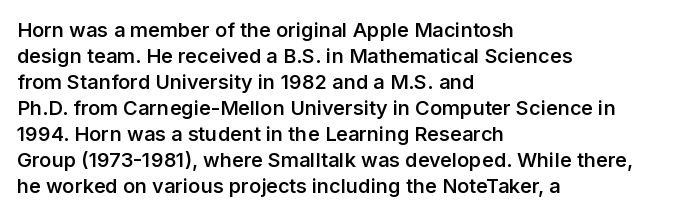
{"italic": "no", "bold": "semi", "underline": "no", "align": "left", "line_spacing": "normal", "line_spacing_ratio": 1.3, "letter_spacing": "normal", "letter_spacing_em": 0.0, "glyph_px": 20}
